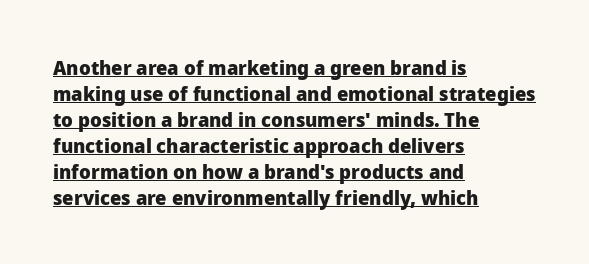
Q: Is the text bold? A: Yes.
Q: Is the text italic (slanted)? A: No, it is upright.
Q: Is the text underlined? A: Yes.
Q: How is the paragraph aligned? A: Left-aligned.
Q: Is the spacing between letters normal or unusually wide? A: Normal.
Q: Is the spacing between lines tight, normal or loose? A: Normal.
